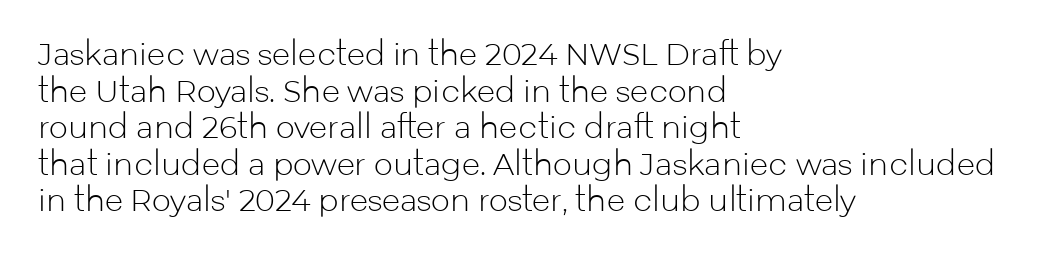
Q: Is the text bold? A: No.
Q: Is the text italic (slanted)? A: No, it is upright.
Q: Is the typeface a serif or a sans-serif typeface? A: Sans-serif.
Q: Is the text underlined? A: No.
Q: How is the paragraph aligned? A: Left-aligned.
Q: Is the spacing between letters normal or unusually wide? A: Normal.
Q: Width (condensed, normal, or wide)? A: Normal.
Q: Stroke contrast? A: Low.
Q: x-height? A: Medium.
Q: Monospaced? A: No.
